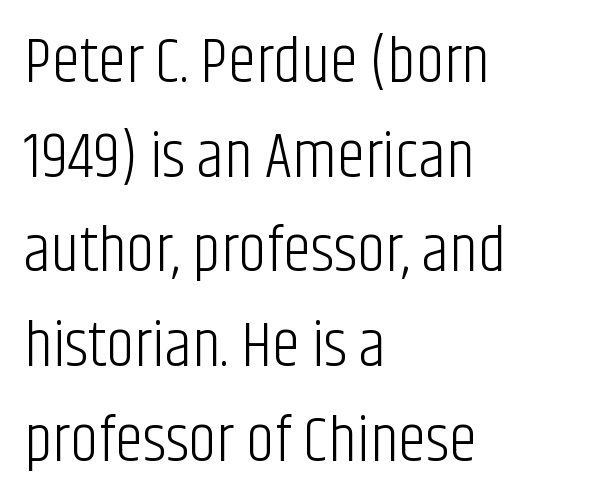
Q: Is the text bold? A: No.
Q: Is the text italic (slanted)? A: No, it is upright.
Q: Is the typeface a serif or a sans-serif typeface? A: Sans-serif.
Q: Is the text underlined? A: No.
Q: How is the paragraph aligned? A: Left-aligned.
Q: Is the spacing between letters normal or unusually wide? A: Normal.
Q: Is the spacing between lines tight, normal or loose? A: Normal.
Q: Width (condensed, normal, or wide)? A: Condensed.
Q: Stroke contrast? A: Low.
Q: x-height? A: Large.
Q: Monospaced? A: No.
